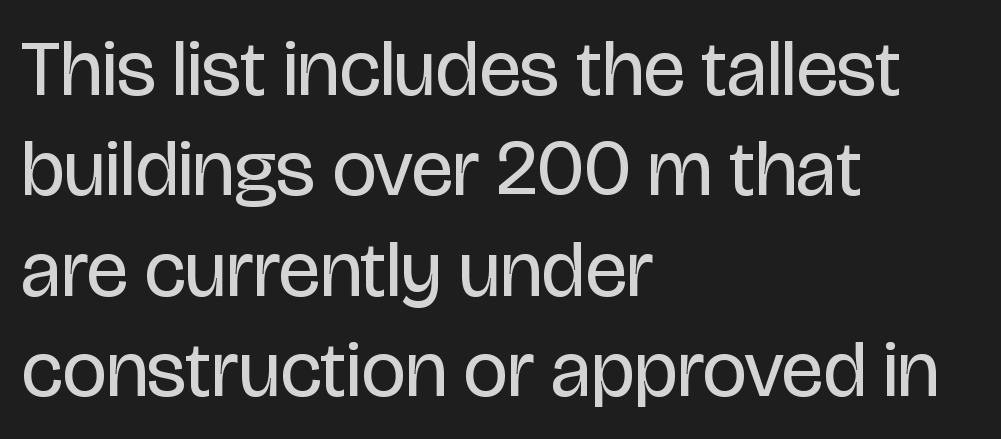
The cut favours lightness, reaching ordinary text weight at its darkest. Is this a sans? Yes — the strokes have no serifs. A typesetter would call this proportional, since set widths differ per character. The typography opts for an upright posture over an oblique one.
